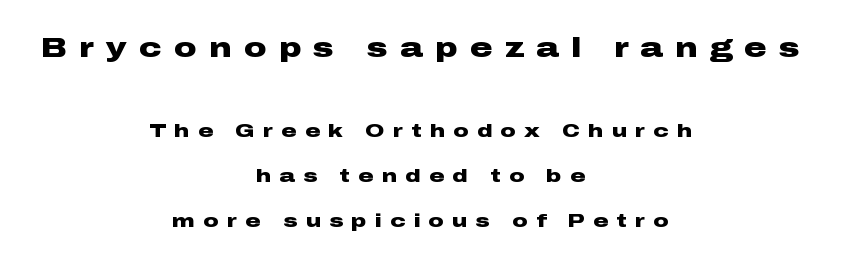
{"serif": "no", "italic": "no", "bold": "yes", "weight": "heavy", "width": "wide", "stroke_contrast": "low", "x_height": "medium", "monospaced": "no", "underline": "no", "align": "center", "line_spacing": "loose", "line_spacing_ratio": 2.36, "letter_spacing": "wide", "letter_spacing_em": 0.44, "larger_block": "first", "size_ratio": 1.47, "glyph_px": 28}
